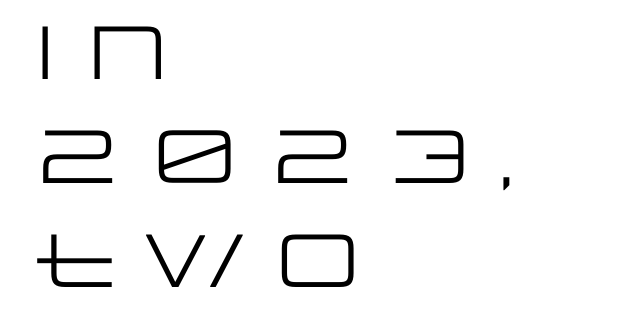
The image shows 75 px regular-weight, wide sans-serif type, upright; set left-aligned, normal line spacing (1.39x), normal letter spacing, not underlined; low stroke contrast and a large x-height.
